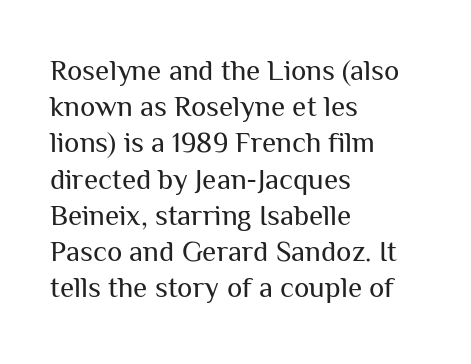
{"serif": "no", "italic": "no", "bold": "no", "weight": "regular", "width": "normal", "stroke_contrast": "medium", "x_height": "medium", "monospaced": "no", "underline": "no", "align": "left", "line_spacing": "normal", "line_spacing_ratio": 1.25, "letter_spacing": "normal", "letter_spacing_em": 0.0, "glyph_px": 29}
